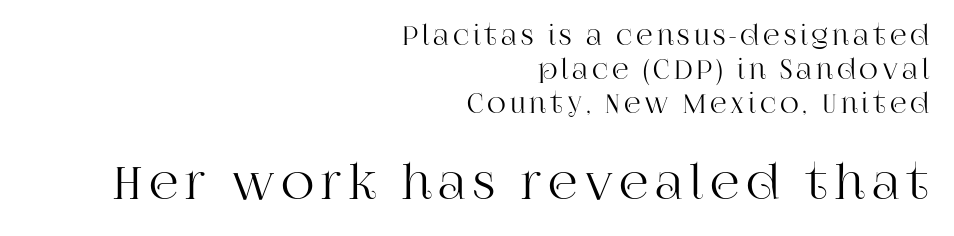
{"serif": "yes", "italic": "no", "width": "normal", "stroke_contrast": "high", "x_height": "large", "monospaced": "no", "underline": "no", "align": "right", "line_spacing": "normal", "line_spacing_ratio": 1.3, "larger_block": "second", "size_ratio": 1.77, "glyph_px": 46}
